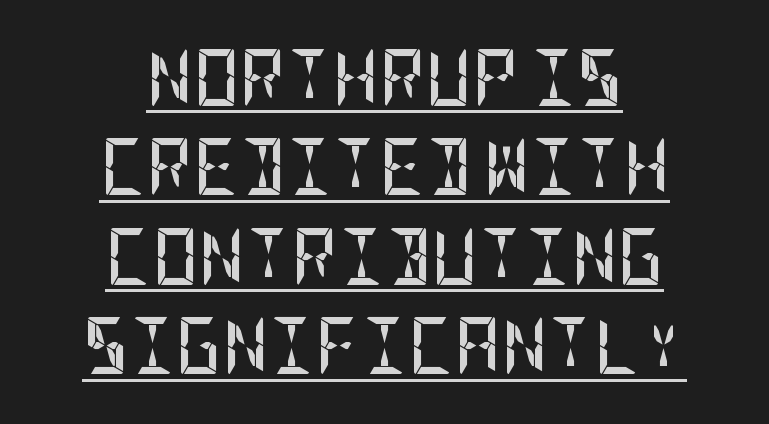
Q: Is the text bold? A: Yes.
Q: Is the text italic (slanted)? A: No, it is upright.
Q: Is the typeface a serif or a sans-serif typeface? A: Sans-serif.
Q: Is the text underlined? A: Yes.
Q: How is the paragraph aligned? A: Centered.
Q: Is the spacing between letters normal or unusually wide? A: Normal.
Q: Is the spacing between lines tight, normal or loose? A: Normal.
Q: Width (condensed, normal, or wide)? A: Condensed.
Q: Stroke contrast? A: Low.
Q: x-height? A: Large.
